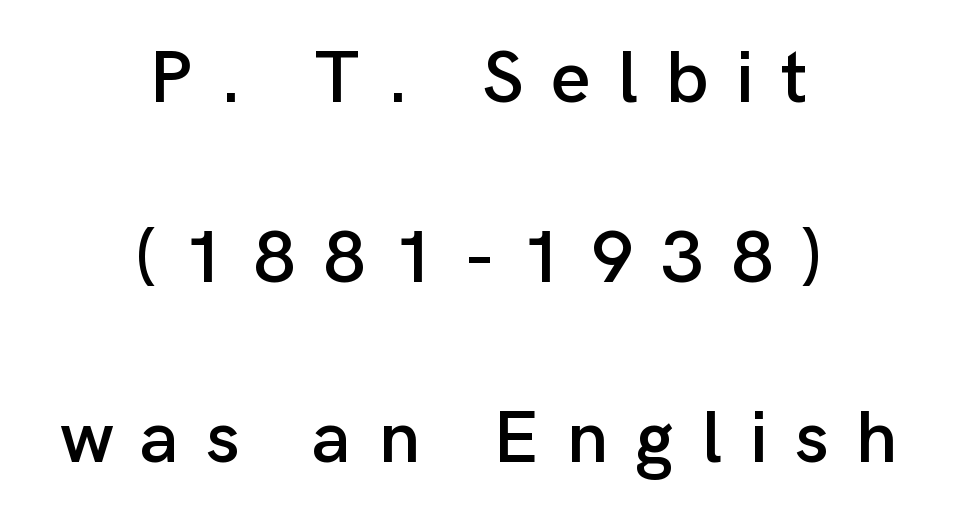
The image shows 75 px sans-serif type, upright; set centered, loose line spacing (2.4x), unusually wide letter spacing (+0.36 em), not underlined; low stroke contrast and a medium x-height.
